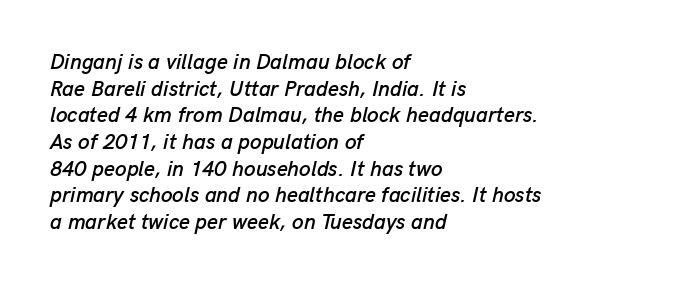
Q: Is the text italic (slanted)? A: Yes, it leans right by about 13 degrees.
Q: Is the text underlined? A: No.
Q: How is the paragraph aligned? A: Left-aligned.
Q: Is the spacing between letters normal or unusually wide? A: Normal.
Q: Is the spacing between lines tight, normal or loose? A: Normal.
